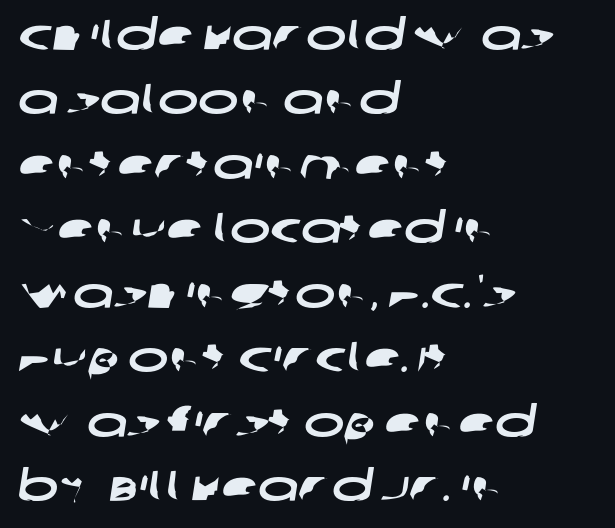
Does extra space separate the letters? No, they use regular spacing. Typographically, this falls in the sans-serif category. Beneath every word, the page is bare. Visually the block forms a straight wall on the left and a jagged coastline on the right. Evenly set lines give the paragraph a standard silhouette.
